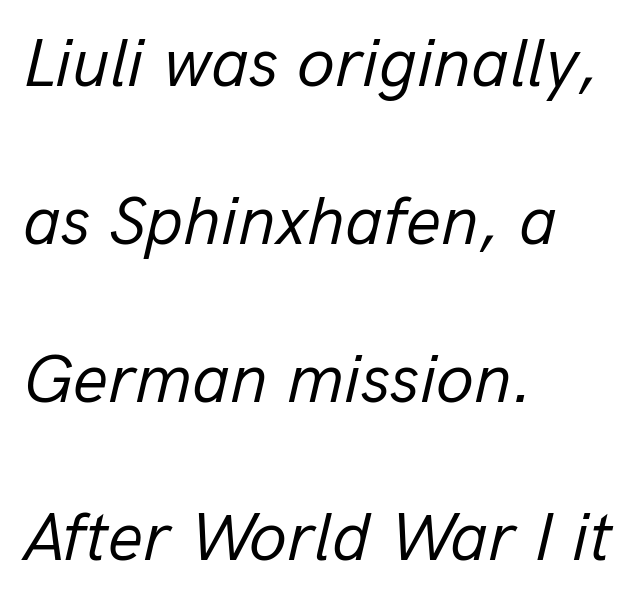
Q: Is the text bold? A: No.
Q: Is the text italic (slanted)? A: Yes, it leans right by about 13 degrees.
Q: Is the text underlined? A: No.
Q: How is the paragraph aligned? A: Left-aligned.
Q: Is the spacing between letters normal or unusually wide? A: Normal.
Q: Is the spacing between lines tight, normal or loose? A: Loose.
Q: Width (condensed, normal, or wide)? A: Normal.
Q: Stroke contrast? A: Low.
Q: x-height? A: Medium.
Q: Monospaced? A: No.
